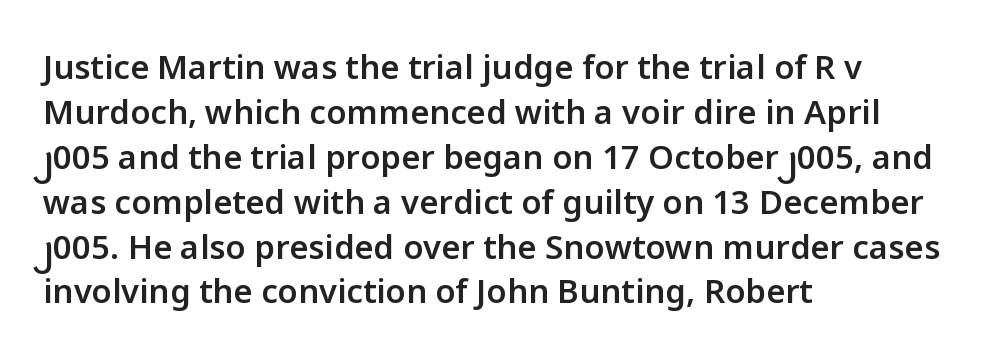
This rendering leaves character spacing at its baseline value. Notice the strokes are somewhat thickened but not fully heavy: this is a semibold. Each line starts at the same left margin while the right side varies. The space directly below the letters is spotless. When letters stand straight like this, we call the style roman or upright. The passage shown stacks its lines at a standard gap.
